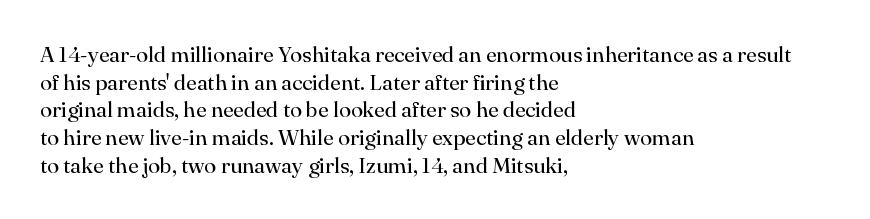
Q: Is the text bold? A: No.
Q: Is the text italic (slanted)? A: No, it is upright.
Q: Is the text underlined? A: No.
Q: How is the paragraph aligned? A: Left-aligned.
Q: Is the spacing between letters normal or unusually wide? A: Normal.
Q: Is the spacing between lines tight, normal or loose? A: Normal.
